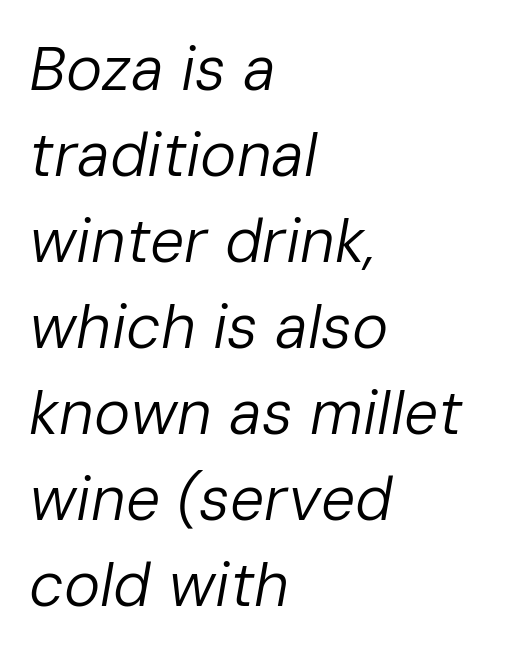
This is not heavy type; no bold has been used. Is this a fixed-width face? No — the glyphs have proportional, varying widths. This sample uses plain, unmodified letter spacing. A clean baseline with only descenders dipping below it.
